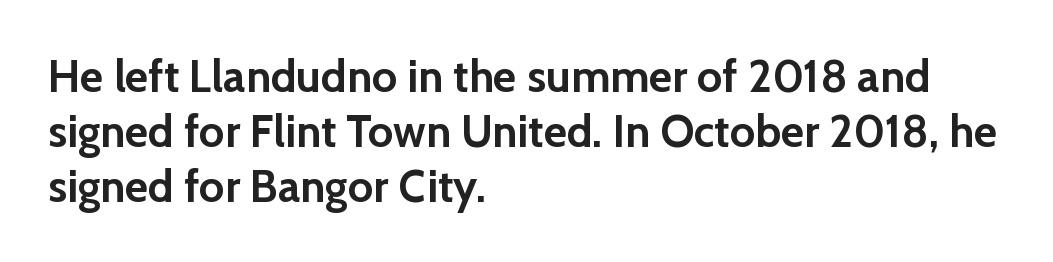
A typesetter would call this zero additional tracking. Strokes here are thick enough to call this a true bold. Notice how the passage keeps a crisp vertical edge on the left only. Rendered with straight, roman letterforms. A sans-serif font was chosen for this passage. Clear beneath every line of the passage.
